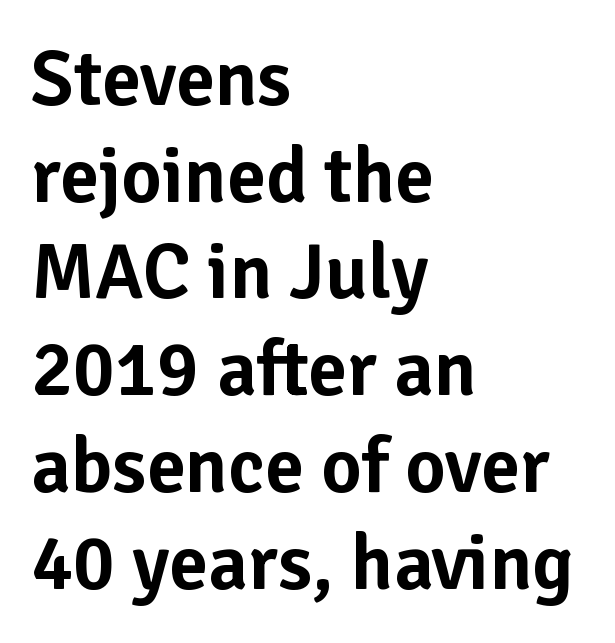
The image shows 78 px sans-serif type, upright; set left-aligned, line spacing 1.24x, normal letter spacing, not underlined; low stroke contrast and a medium x-height.
